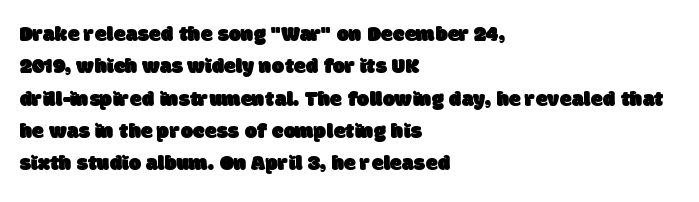
Q: Is the text underlined? A: No.
Q: How is the paragraph aligned? A: Left-aligned.
Q: Is the spacing between letters normal or unusually wide? A: Normal.
Q: Is the spacing between lines tight, normal or loose? A: Normal.
